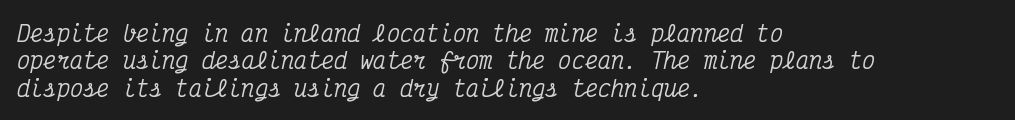
{"italic": "yes", "lean": "right", "slant_degrees": 12, "underline": "no", "align": "left", "line_spacing": "normal", "line_spacing_ratio": 1.25, "letter_spacing": "normal", "letter_spacing_em": 0.0, "glyph_px": 22}
